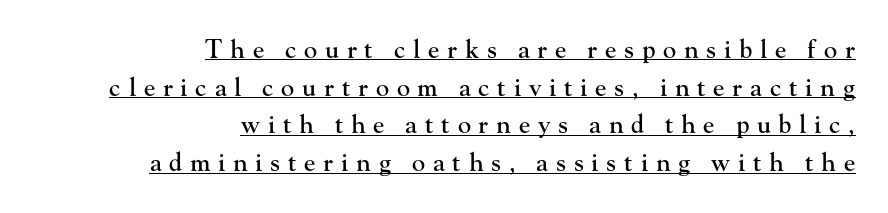
The string is rendered with underlining switched on. Is there much room between lines? A standard amount, neither cramped nor airy. There is plenty of visible air inserted between adjacent glyphs. Short and long lines alike share a common ending point at right. Does the lettering tilt? It doesn't — this is upright.
